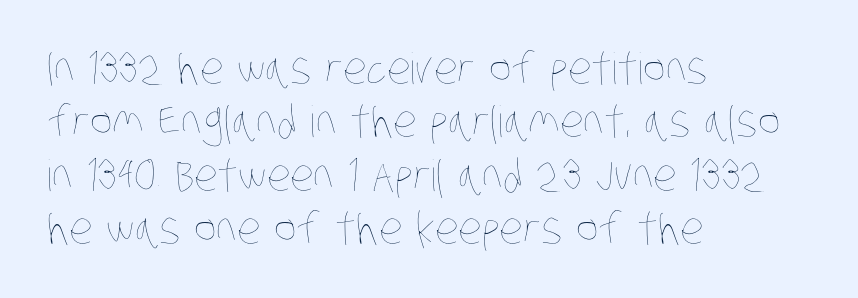
Q: Is the text bold? A: No.
Q: Is the text underlined? A: No.
Q: How is the paragraph aligned? A: Left-aligned.
Q: Is the spacing between letters normal or unusually wide? A: Normal.
Q: Width (condensed, normal, or wide)? A: Condensed.
Q: Stroke contrast? A: Low.
Q: x-height? A: Large.
Q: Monospaced? A: No.
